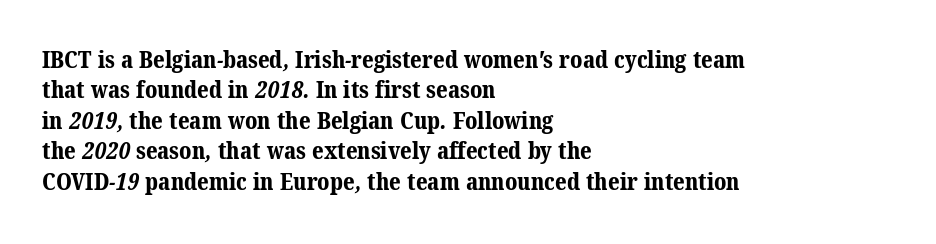
Q: Is the text bold? A: Yes.
Q: Is the text underlined? A: No.
Q: How is the paragraph aligned? A: Left-aligned.
Q: Is the spacing between letters normal or unusually wide? A: Normal.
Q: Is the spacing between lines tight, normal or loose? A: Normal.
